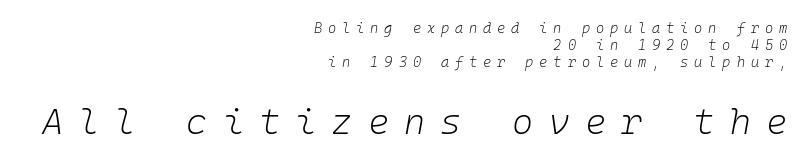
The image shows 36 px light type, italic (leaning right), monospaced; set right-aligned, line spacing 1.23x, unusually wide letter spacing (+0.42 em), not underlined; the second (bottom) block is 2.57x larger; low stroke contrast and a medium x-height.
